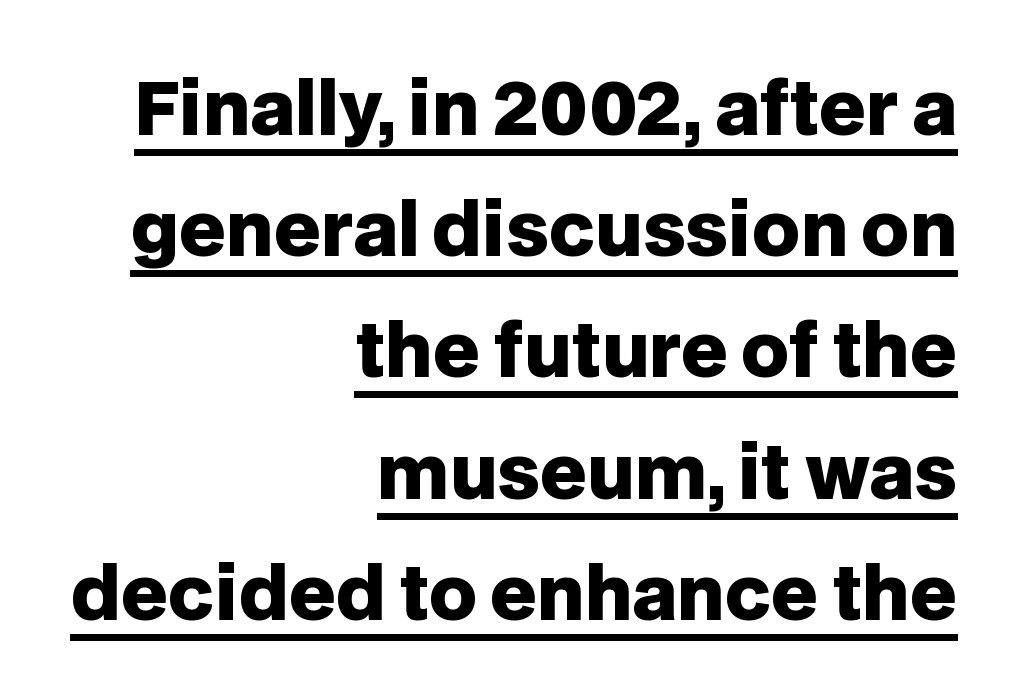
Unlike a traditional serif, this face leaves its strokes unadorned. Which margin do the lines hug? The right one — the left edge is uneven. A typesetter would mark this as roman, not italic. The typesetting leans heavy: a genuine bold. This block has exactly the height ordinary leading produces. Decoration check: the copy is underlined.
